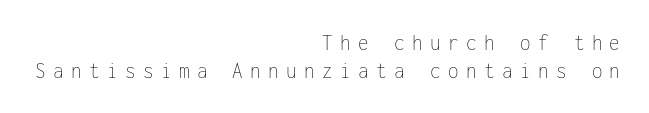
{"italic": "no", "bold": "no", "underline": "no", "align": "right", "line_spacing_ratio": 1.17, "letter_spacing": "wide", "letter_spacing_em": 0.31, "glyph_px": 24}
